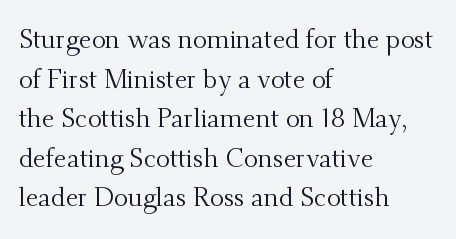
{"italic": "no", "bold": "no", "underline": "no", "align": "left", "line_spacing": "normal", "line_spacing_ratio": 1.52, "letter_spacing": "normal", "letter_spacing_em": 0.0, "glyph_px": 26}
